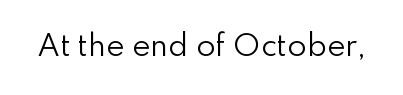
Q: Is the text bold? A: No.
Q: Is the text italic (slanted)? A: No, it is upright.
Q: Is the typeface a serif or a sans-serif typeface? A: Sans-serif.
Q: Is the text underlined? A: No.
Q: Is the spacing between letters normal or unusually wide? A: Normal.
Q: Width (condensed, normal, or wide)? A: Normal.
Q: Stroke contrast? A: Low.
Q: x-height? A: Small.
Q: Monospaced? A: No.
